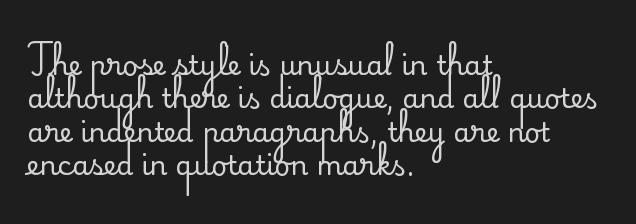
The image shows 27 px text type, upright; set left-aligned, line spacing 1.24x, normal letter spacing, not underlined.
